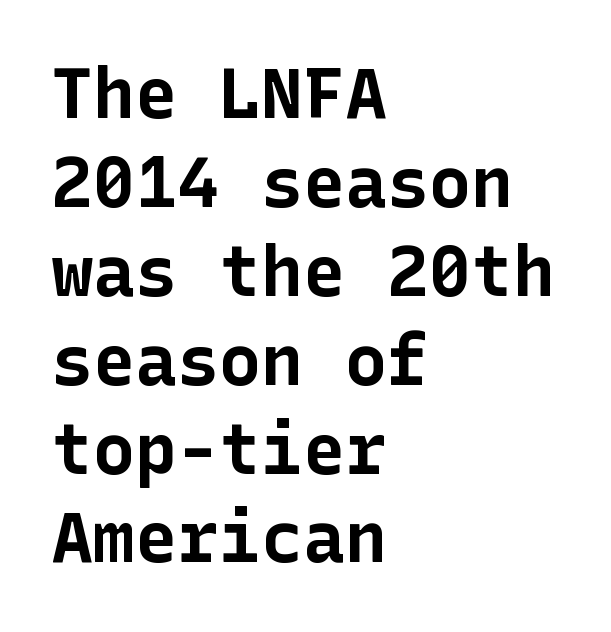
{"serif": "no", "italic": "no", "bold": "yes", "weight": "bold", "width": "normal", "stroke_contrast": "low", "x_height": "medium", "underline": "no", "align": "left", "line_spacing": "normal", "line_spacing_ratio": 1.27, "letter_spacing": "normal", "letter_spacing_em": 0.0, "glyph_px": 70}
